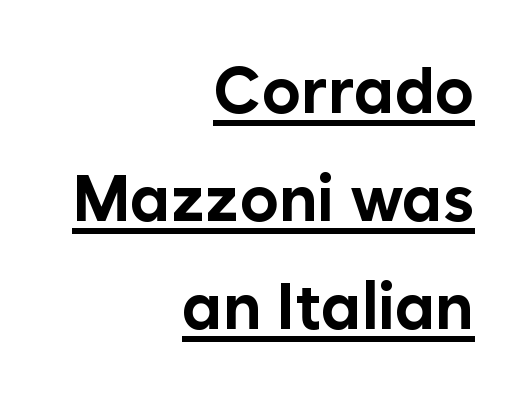
{"serif": "no", "italic": "no", "bold": "yes", "weight": "bold", "width": "normal", "stroke_contrast": "low", "x_height": "medium", "monospaced": "no", "underline": "yes", "align": "right", "line_spacing": "normal", "line_spacing_ratio": 1.66, "letter_spacing": "normal", "letter_spacing_em": 0.0, "glyph_px": 65}
